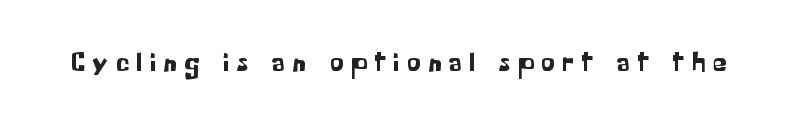
{"italic": "no", "underline": "no", "letter_spacing": "wide", "letter_spacing_em": 0.28, "glyph_px": 27}
